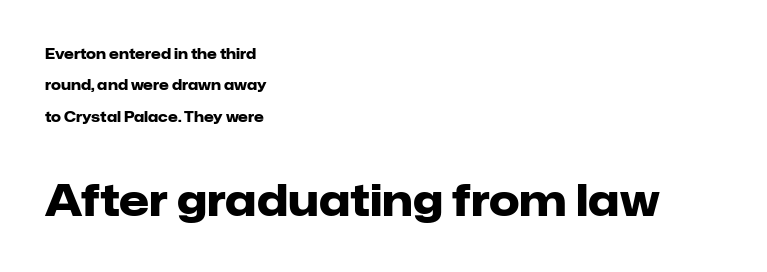
These two chunks differ in scale, with the bottom chunk taking the larger measure. This is roman type, the default non-slanted kind. Short note: letters normally spaced. Loosely led — the rows are spread out.
